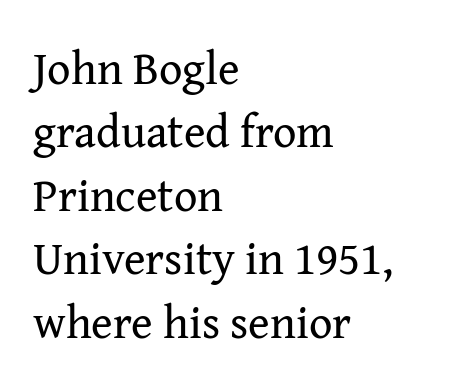
Q: Is the text bold? A: No.
Q: Is the text italic (slanted)? A: No, it is upright.
Q: Is the typeface a serif or a sans-serif typeface? A: Serif.
Q: Is the text underlined? A: No.
Q: How is the paragraph aligned? A: Left-aligned.
Q: Is the spacing between letters normal or unusually wide? A: Normal.
Q: Is the spacing between lines tight, normal or loose? A: Normal.
Q: Width (condensed, normal, or wide)? A: Normal.
Q: Stroke contrast? A: Medium.
Q: x-height? A: Medium.
Q: Monospaced? A: No.
